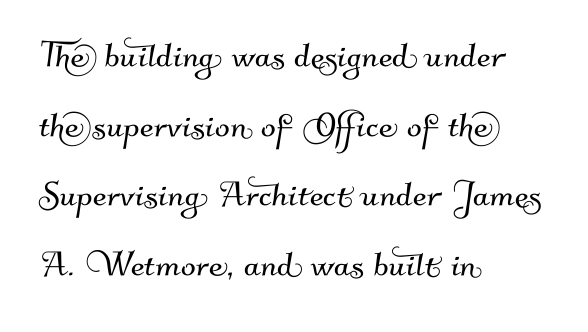
The image shows 44 px sans-serif type; set left-aligned, normal line spacing (1.58x), normal letter spacing, not underlined; medium stroke contrast and a small x-height.
